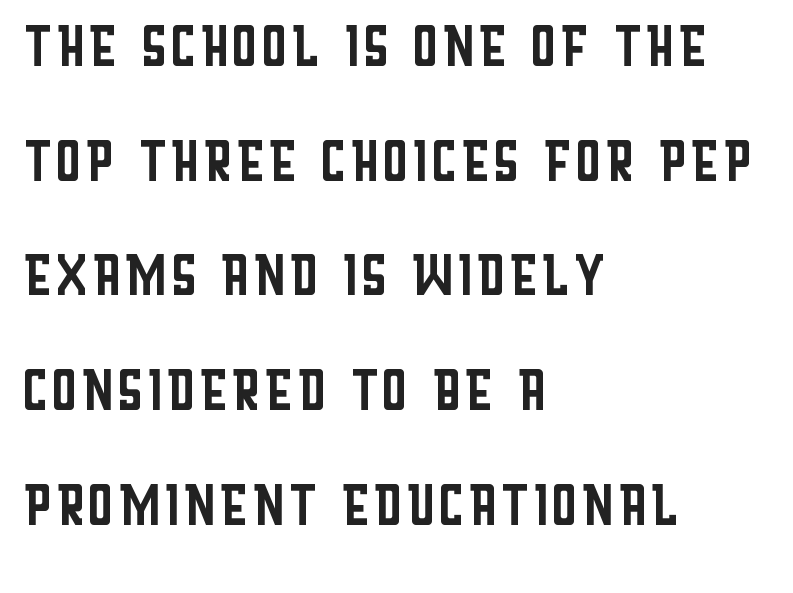
You could not count columns in this text — the font is proportionally spaced. This is not heavy type; no bold has been used. Nobody drew a line under any word here. You can tell from the bare stems that sans-serif type was used.
